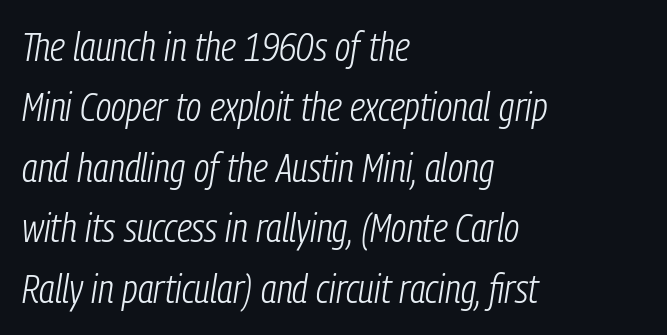
The image shows 40 px light, condensed type, italic (leaning right); set left-aligned, normal line spacing (1.51x), normal letter spacing, not underlined; low stroke contrast and a medium x-height.
